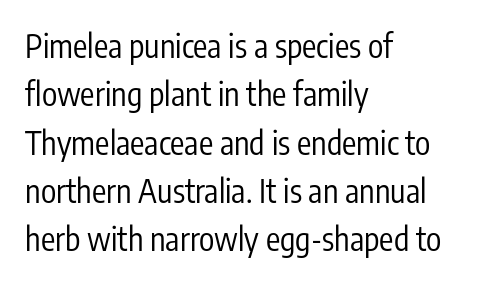
{"serif": "no", "italic": "no", "bold": "no", "weight": "regular", "width": "condensed", "stroke_contrast": "low", "x_height": "medium", "monospaced": "no", "underline": "no", "align": "left", "line_spacing": "normal", "line_spacing_ratio": 1.51, "letter_spacing": "normal", "letter_spacing_em": 0.0, "glyph_px": 32}
